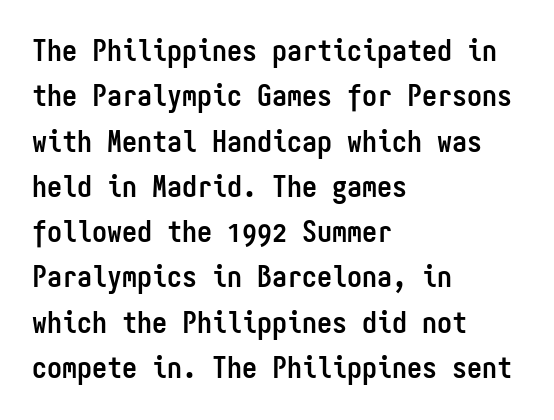
The lettering holds an erect, upright posture throughout. Think of a typewriter: that constant character pitch is what you see here. The compositor pushed each line to the left boundary. Summary of weight: heavy, a full bold. Leading matches the norm, producing a regular column.
